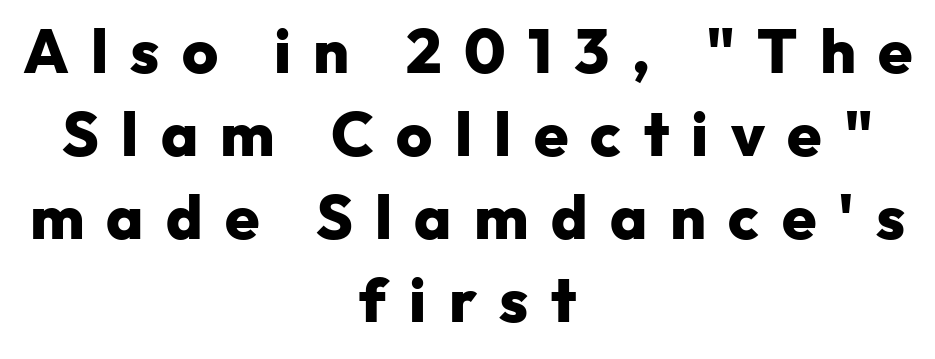
The image shows 62 px heavy sans-serif type, upright; set centered, normal line spacing (1.34x), unusually wide letter spacing (+0.36 em), not underlined; low stroke contrast and a medium x-height.
